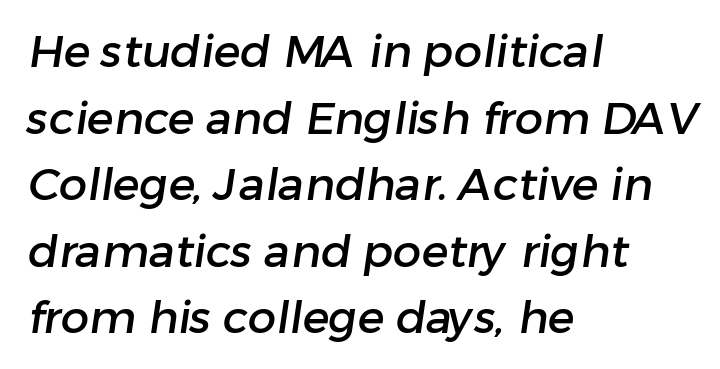
Q: Is the typeface a serif or a sans-serif typeface? A: Sans-serif.
Q: Is the text underlined? A: No.
Q: How is the paragraph aligned? A: Left-aligned.
Q: Is the spacing between letters normal or unusually wide? A: Normal.
Q: Is the spacing between lines tight, normal or loose? A: Normal.
Q: Width (condensed, normal, or wide)? A: Normal.
Q: Stroke contrast? A: Low.
Q: x-height? A: Medium.
Q: Monospaced? A: No.
